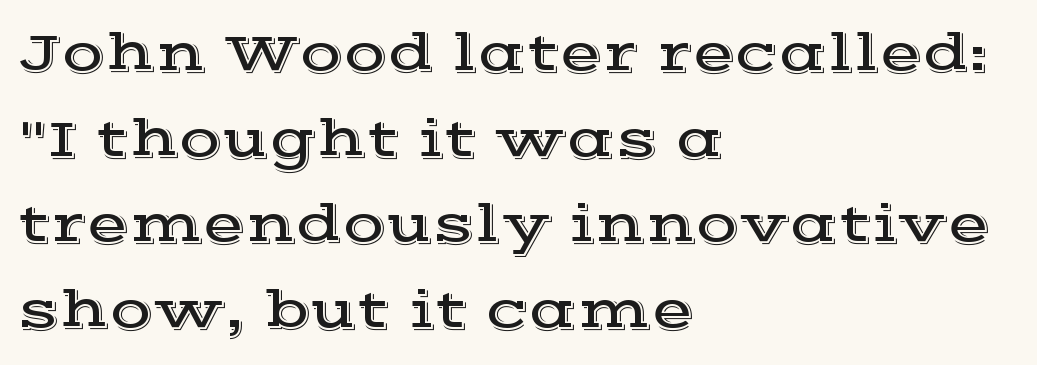
Notice how the passage keeps a crisp vertical edge on the left only. The glyphs are unaccompanied by any horizontal stroke below them. In terms of leading, this rendering sits right in the middle. Look at the tracking — it's just the regular setting, nothing added. Style check: upright. Unlike a clean sans, this face finishes its strokes with serifs.
